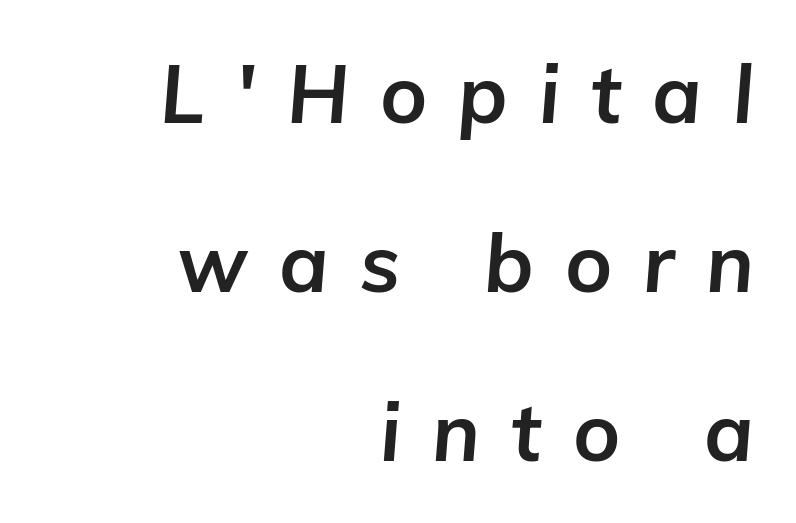
{"italic": "yes", "lean": "right", "slant_degrees": 5, "bold": "yes", "weight": "bold", "width": "normal", "stroke_contrast": "low", "x_height": "medium", "monospaced": "no", "underline": "no", "align": "right", "line_spacing": "loose", "line_spacing_ratio": 2.11, "letter_spacing": "wide", "letter_spacing_em": 0.39, "glyph_px": 80}
